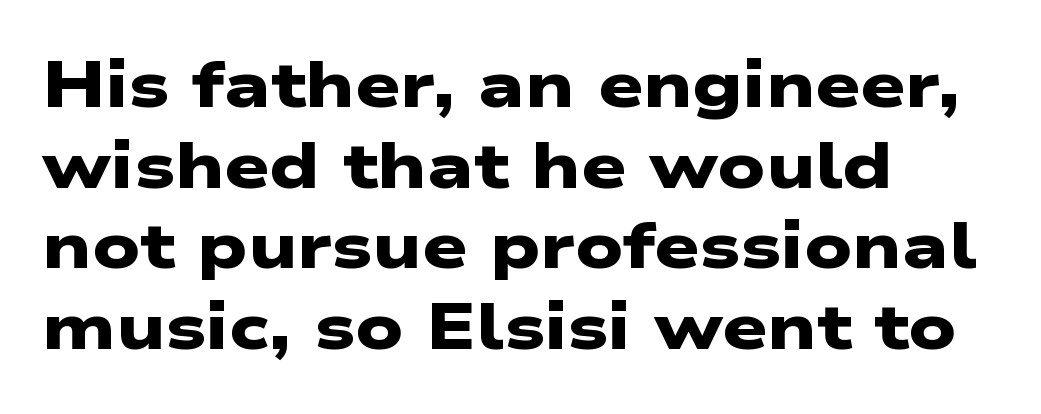
The image shows 64 px heavy, wide sans-serif type; set left-aligned, normal line spacing (1.26x), normal letter spacing, not underlined; low stroke contrast and a medium x-height.
